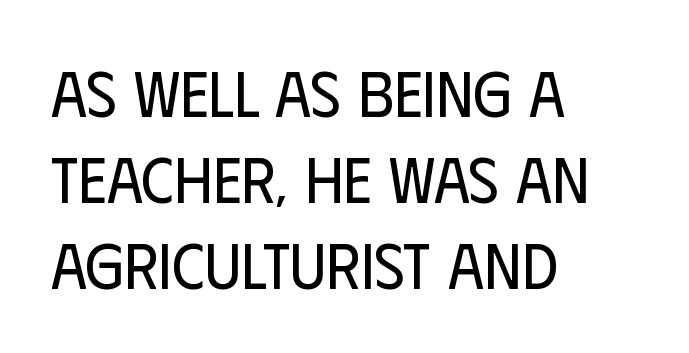
{"serif": "no", "italic": "no", "bold": "no", "weight": "regular", "width": "condensed", "stroke_contrast": "low", "x_height": "large", "monospaced": "no", "underline": "no", "align": "left", "line_spacing": "normal", "line_spacing_ratio": 1.34, "letter_spacing": "normal", "letter_spacing_em": 0.0, "glyph_px": 64}
